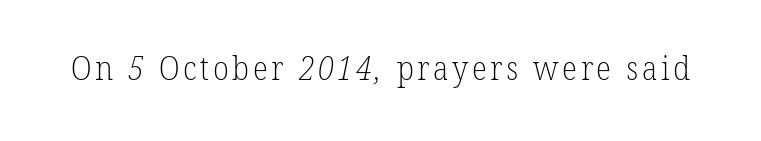
The image shows 32 px light serif type; set not underlined; low stroke contrast and a medium x-height.
